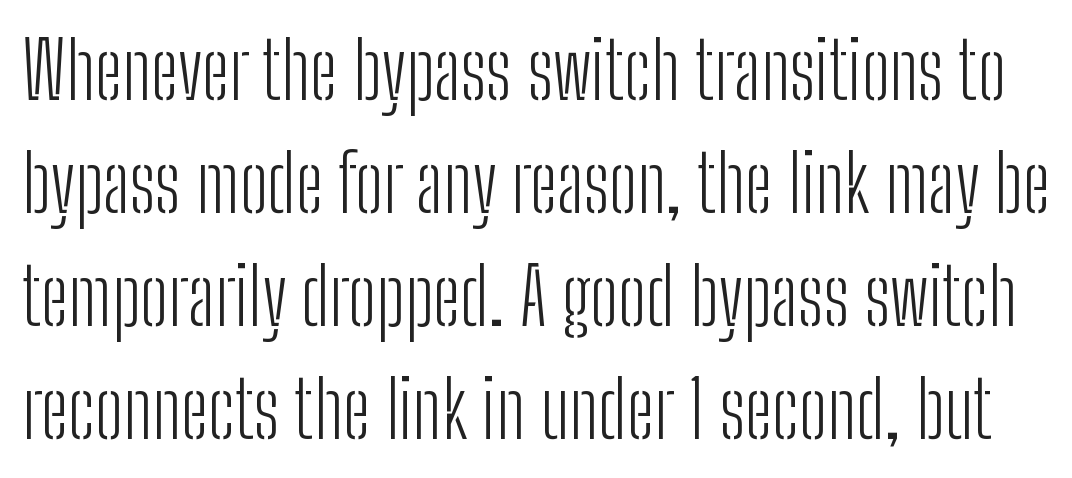
{"serif": "no", "italic": "no", "bold": "no", "weight": "light", "width": "condensed", "stroke_contrast": "low", "x_height": "medium", "monospaced": "no", "underline": "no", "line_spacing": "normal", "line_spacing_ratio": 1.43, "letter_spacing": "normal", "letter_spacing_em": 0.0, "glyph_px": 79}
